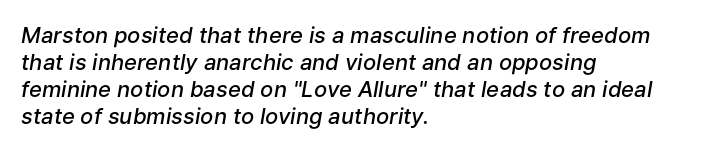
{"italic": "yes", "lean": "right", "slant_degrees": 9, "bold": "semi", "underline": "no", "align": "left", "line_spacing_ratio": 1.23, "letter_spacing": "normal", "letter_spacing_em": 0.0, "glyph_px": 22}
